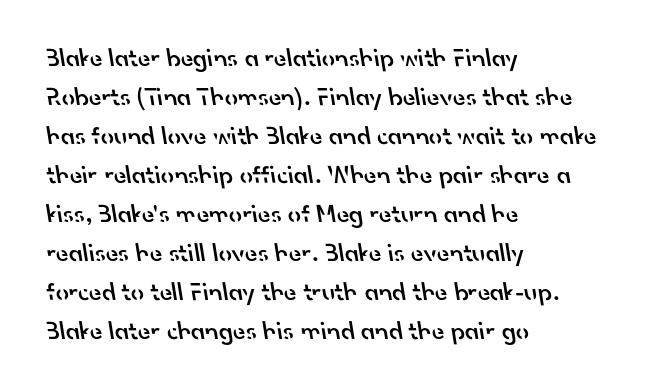
{"bold": "semi", "underline": "no", "align": "left", "line_spacing": "normal", "line_spacing_ratio": 1.5, "letter_spacing": "normal", "letter_spacing_em": 0.0, "glyph_px": 26}
